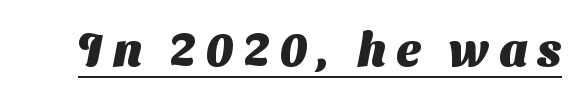
The image shows 46 px heavy sans-serif type; set unusually wide letter spacing (+0.22 em), underlined; medium stroke contrast and a medium x-height.
